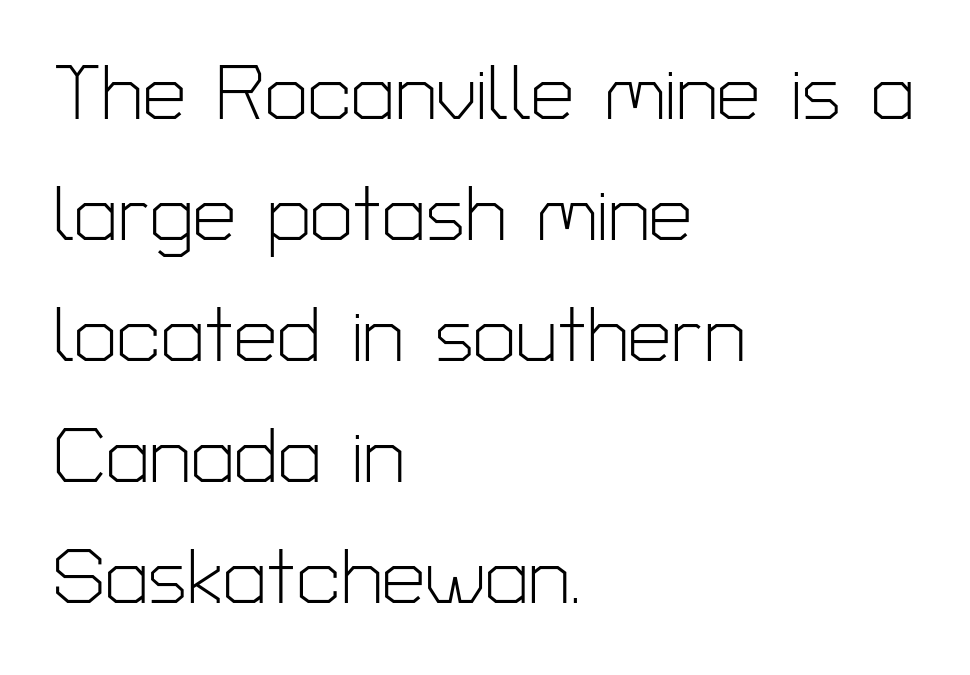
The cut favours lightness, reaching ordinary text weight at its darkest. The rendering uses natural spacing where letterforms have individual widths. Letterform terminals end flat and unadorned throughout the passage. This is roman type, the default non-slanted kind. This block has exactly the height ordinary leading produces.
